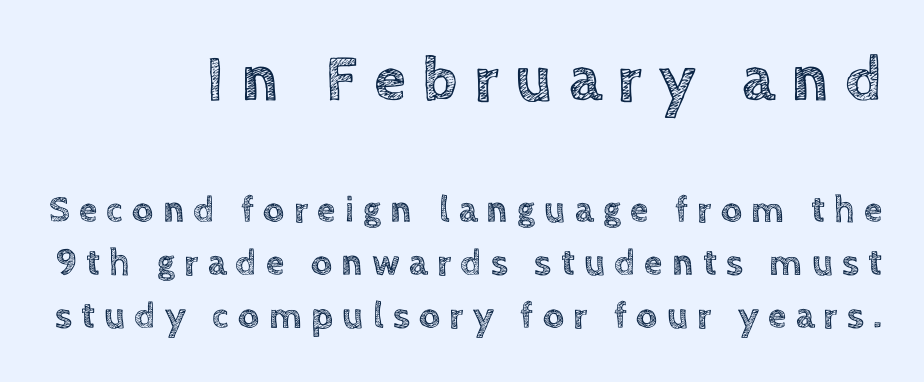
Q: Is the text italic (slanted)? A: No, it is upright.
Q: Is the text underlined? A: No.
Q: Is the spacing between letters normal or unusually wide? A: Unusually wide.
Q: Is the spacing between lines tight, normal or loose? A: Normal.
Q: Which block of text is set in a larger size, the first (top) or the second (bottom)? A: The first (top) one.
Q: Width (condensed, normal, or wide)? A: Normal.
Q: x-height? A: Large.
Q: Monospaced? A: No.
